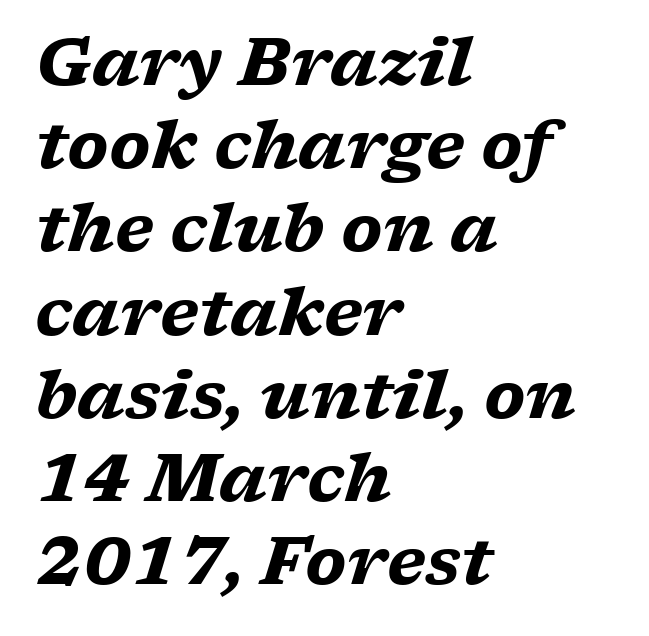
To sum up the face: it has serifs. A typesetter would mark this as italic. Whoever set this chose a conventional vertical rhythm. Spacing verdict: proportional, widths tailored to each character. The rendering uses a bold face; every stroke is thick and dark. The tracking reads as untouched default to a designer's eye.
